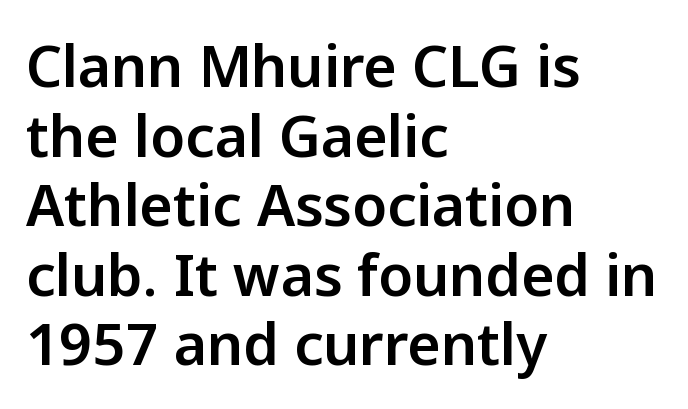
Style check: upright. You could not count columns in this text — the font is proportionally spaced. Casual observation: everything's shoved over to the left. What stands out about the letter spacing? Nothing — it is the standard amount.
